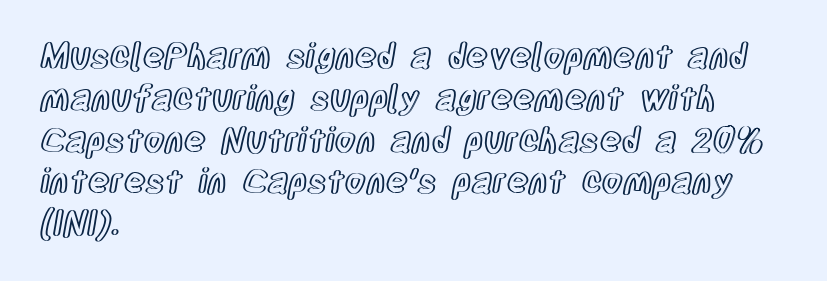
The image shows 34 px condensed type; set left-aligned, line spacing 1.23x, normal letter spacing, not underlined; a large x-height.
